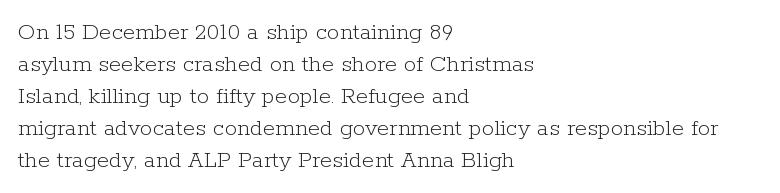
{"italic": "no", "bold": "no", "underline": "no", "align": "left", "line_spacing": "normal", "line_spacing_ratio": 1.28, "letter_spacing": "normal", "letter_spacing_em": 0.0, "glyph_px": 25}
